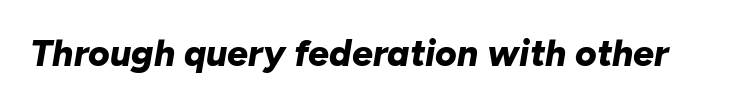
Q: Is the text bold? A: Yes.
Q: Is the text italic (slanted)? A: Yes, it leans right by about 10 degrees.
Q: Is the text underlined? A: No.
Q: Is the spacing between letters normal or unusually wide? A: Normal.
Q: Width (condensed, normal, or wide)? A: Normal.
Q: Stroke contrast? A: Low.
Q: x-height? A: Medium.
Q: Monospaced? A: No.
